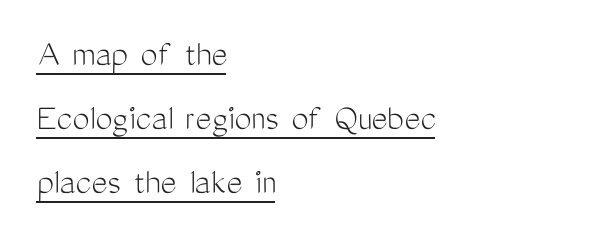
Regarding leading, the lines here are spaced in the standard way. Is the letter spacing exaggerated? No — it looks like the ordinary default. Typeset ragged right — the left edge is the straight one. This sample uses a sans-serif face.
